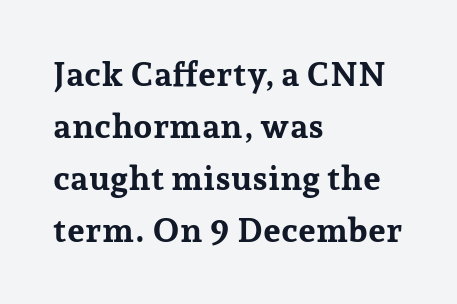
{"serif": "yes", "italic": "no", "bold": "yes", "weight": "bold", "width": "normal", "stroke_contrast": "low", "x_height": "medium", "monospaced": "no", "underline": "no", "align": "left", "line_spacing": "normal", "line_spacing_ratio": 1.53, "letter_spacing": "normal", "letter_spacing_em": 0.0, "glyph_px": 34}
